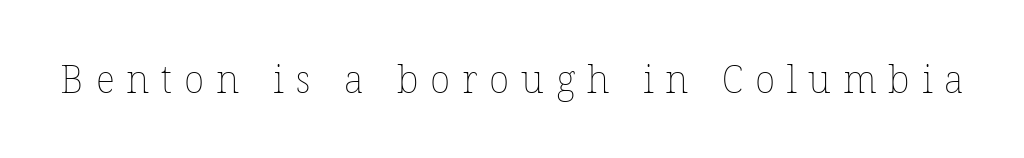
The typesetting does not lean heavy: it is not bold. Note the varied advance widths — an 'i' is clearly narrower than an 'm'. Has an underline been added? It has not. Look at the tracking — it's clearly loosened, letters drifting apart.
